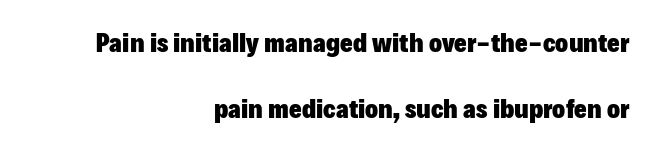
A typesetter would mark this as roman, not italic. Quick note: interline space is abundant. Anything drawn beneath the words? Only blank space. The characters look thick and weighty, a clear bold. In terms of letterspacing, this is plain default setting. Compared with a flush-left layout, this one pins lines to the opposite, right side.
